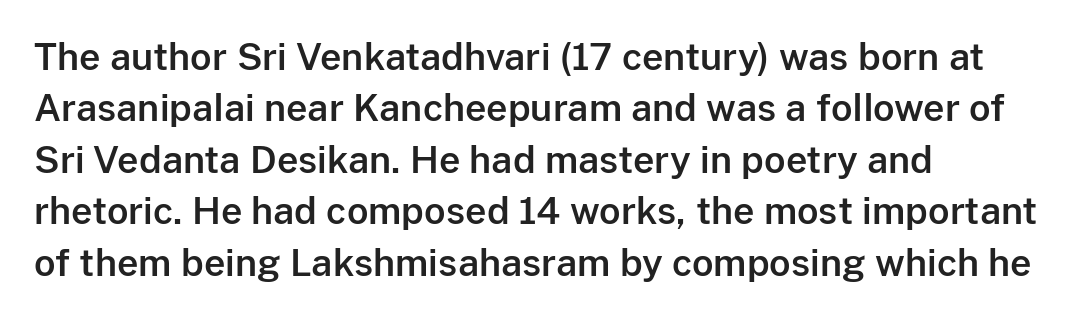
The image shows 37 px sans-serif type, upright; set left-aligned, normal line spacing (1.39x), normal letter spacing, not underlined; low stroke contrast and a medium x-height.
